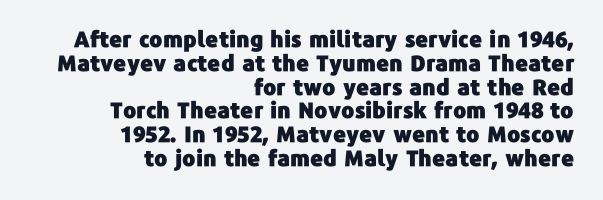
Q: Is the text italic (slanted)? A: No, it is upright.
Q: Is the text underlined? A: No.
Q: How is the paragraph aligned? A: Right-aligned.
Q: Is the spacing between letters normal or unusually wide? A: Normal.
Q: Is the spacing between lines tight, normal or loose? A: Tight.
